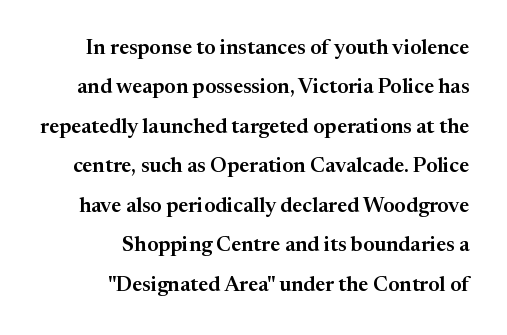
Q: Is the text italic (slanted)? A: No, it is upright.
Q: Is the text underlined? A: No.
Q: How is the paragraph aligned? A: Right-aligned.
Q: Is the spacing between letters normal or unusually wide? A: Normal.
